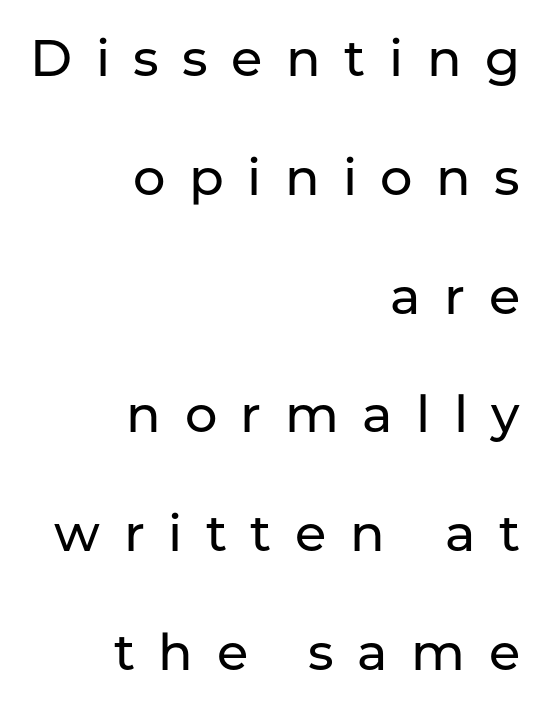
There is plenty of visible air inserted between adjacent glyphs. I'd call this a sans setting — the letters go barefoot. All the whitespace from short lines collects on the left. This sample uses an upright cut, with every glyph sitting square on the baseline. Is this a fixed-width face? No — the glyphs have proportional, varying widths. Just letters on the line, the space beneath them empty.
